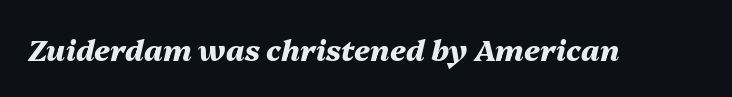
The image shows 29 px heavy type, italic (leaning right); set normal letter spacing, not underlined; medium stroke contrast and a medium x-height.
